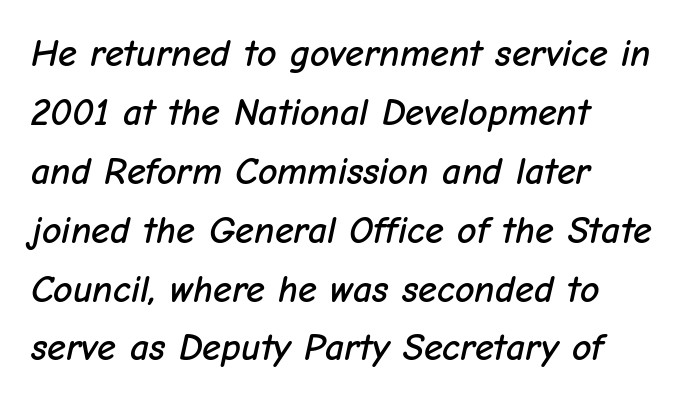
Note the varied advance widths — an 'i' is clearly narrower than an 'm'. Slant detected: the letters are inclined. Tracking value appears to be zero — textbook default spacing. The block of text has a typical density, with ordinary space between rows.
